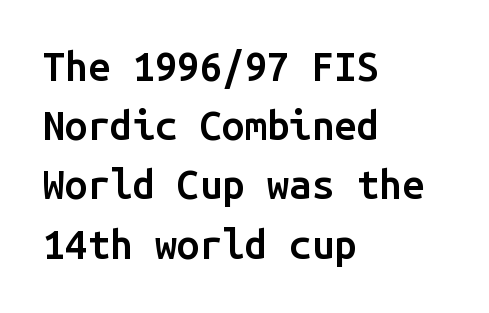
Q: Is the text bold? A: Semi-bold.
Q: Is the text italic (slanted)? A: No, it is upright.
Q: Is the typeface a serif or a sans-serif typeface? A: Sans-serif.
Q: Is the text underlined? A: No.
Q: How is the paragraph aligned? A: Left-aligned.
Q: Is the spacing between letters normal or unusually wide? A: Normal.
Q: Is the spacing between lines tight, normal or loose? A: Normal.
Q: Width (condensed, normal, or wide)? A: Normal.
Q: Stroke contrast? A: Low.
Q: x-height? A: Medium.
Q: Monospaced? A: Yes.
